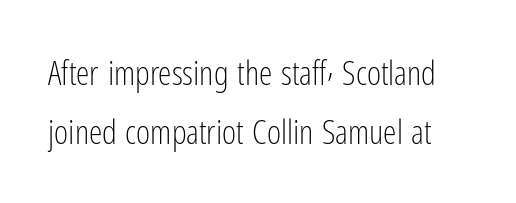
The image shows 34 px light, condensed sans-serif type, upright; set line spacing 1.74x, normal letter spacing, not underlined; low stroke contrast and a medium x-height.
